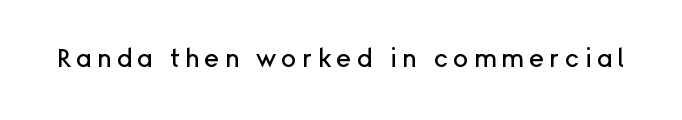
The glyphs are unaccompanied by any horizontal stroke below them. The line texture is sparse and dotted thanks to wide tracking. Every stem runs plumb, perpendicular to the baseline.
